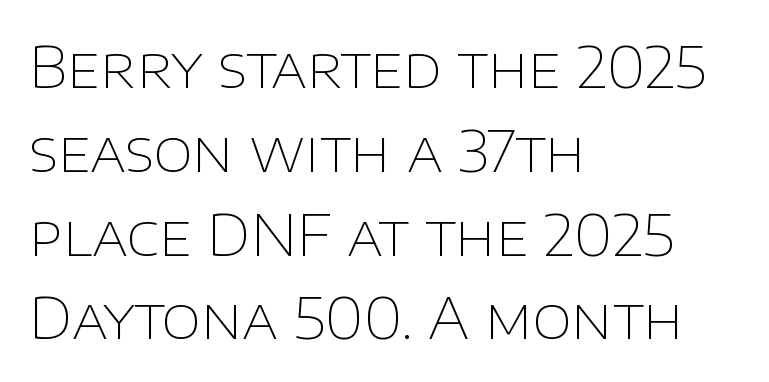
The letters stand straight up with perfectly vertical stems. Left-aligned paragraph, ragged on the right. On a weight scale, this lands at 450 or below. Has an underline been added? It has not.
